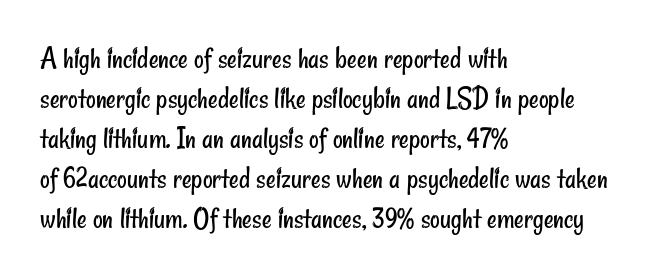
{"serif": "no", "bold": "no", "weight": "regular", "width": "condensed", "stroke_contrast": "low", "x_height": "small", "monospaced": "no", "underline": "no", "align": "left", "line_spacing": "normal", "line_spacing_ratio": 1.33, "letter_spacing": "normal", "letter_spacing_em": 0.0, "glyph_px": 30}
